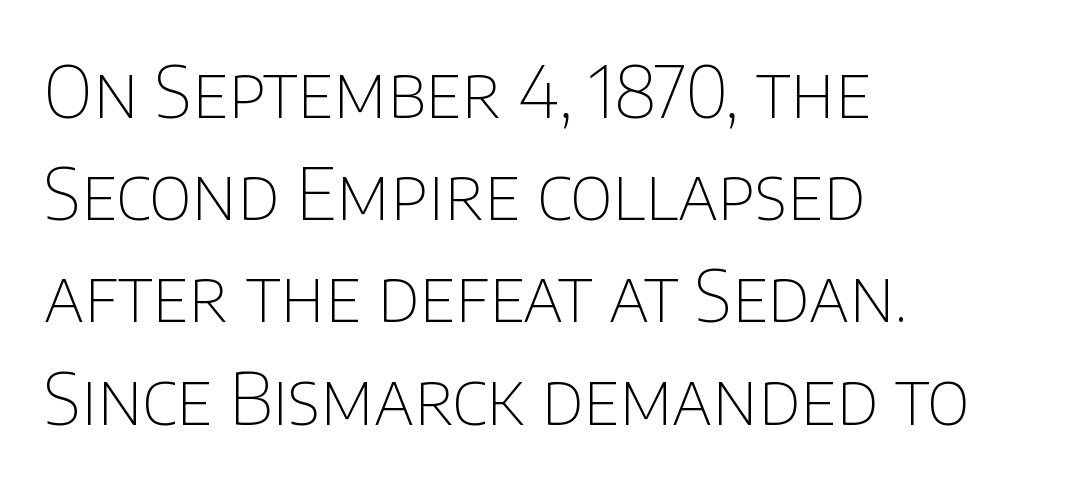
The image shows 71 px thin sans-serif type, upright; set left-aligned, normal line spacing (1.44x), normal letter spacing, not underlined; low stroke contrast and a large x-height.
